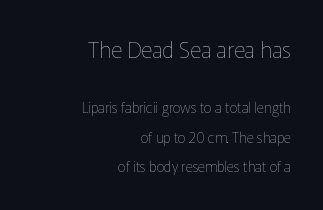
The image shows 22 px text type, upright; set right-aligned, loose line spacing (2.11x), normal letter spacing, not underlined; the first (top) block is 1.57x larger.
